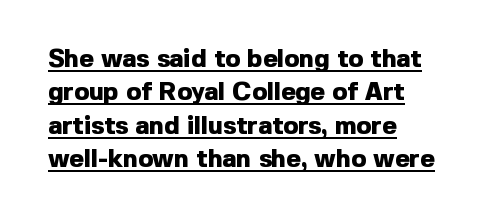
The image shows 25 px bold type, upright; set left-aligned, normal line spacing (1.34x), normal letter spacing, underlined.
